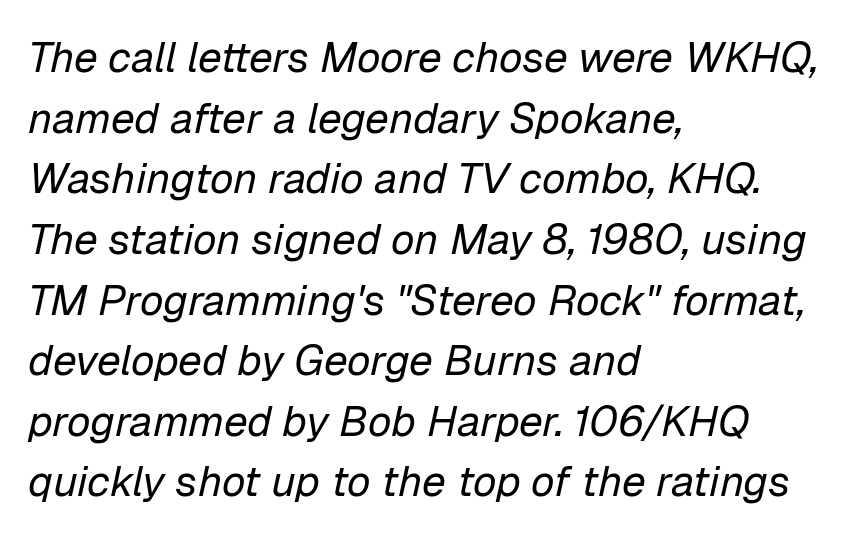
The image shows 43 px regular-weight type, italic (leaning right); set left-aligned, normal line spacing (1.41x), normal letter spacing, not underlined; low stroke contrast and a medium x-height.
